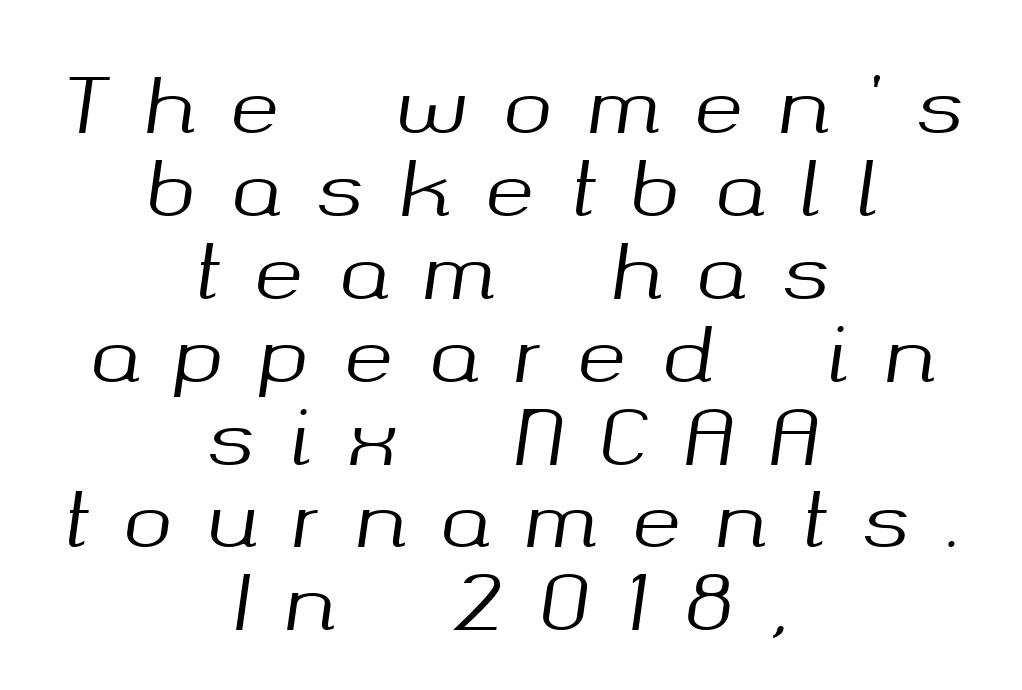
Q: Is the text italic (slanted)? A: Yes, it leans right by about 8 degrees.
Q: Is the text underlined? A: No.
Q: How is the paragraph aligned? A: Centered.
Q: Is the spacing between letters normal or unusually wide? A: Unusually wide.
Q: Is the spacing between lines tight, normal or loose? A: Tight.
Q: Width (condensed, normal, or wide)? A: Normal.
Q: Stroke contrast? A: Medium.
Q: x-height? A: Medium.
Q: Monospaced? A: No.
